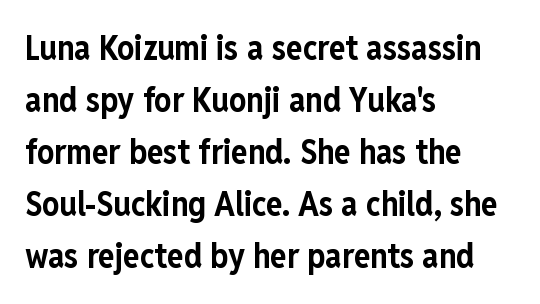
Q: Is the text bold? A: Yes.
Q: Is the text italic (slanted)? A: No, it is upright.
Q: Is the typeface a serif or a sans-serif typeface? A: Sans-serif.
Q: Is the text underlined? A: No.
Q: How is the paragraph aligned? A: Left-aligned.
Q: Is the spacing between letters normal or unusually wide? A: Normal.
Q: Is the spacing between lines tight, normal or loose? A: Normal.
Q: Width (condensed, normal, or wide)? A: Condensed.
Q: Stroke contrast? A: Low.
Q: x-height? A: Medium.
Q: Monospaced? A: No.
